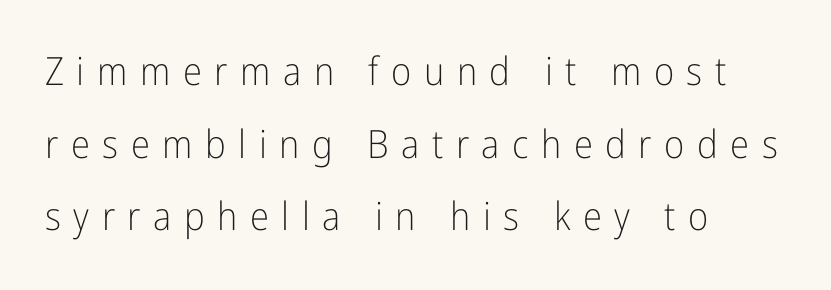
The image shows 39 px light, condensed sans-serif type, upright; set left-aligned, line spacing 1.86x, unusually wide letter spacing (+0.32 em), not underlined; low stroke contrast and a medium x-height.
